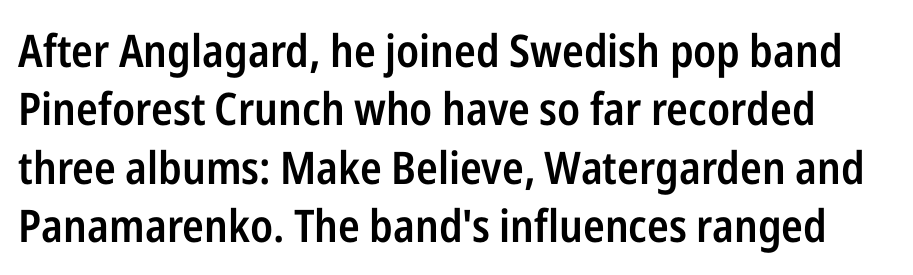
The image shows 45 px semibold, condensed sans-serif type, upright; set normal line spacing (1.3x), normal letter spacing, not underlined; low stroke contrast and a medium x-height.
